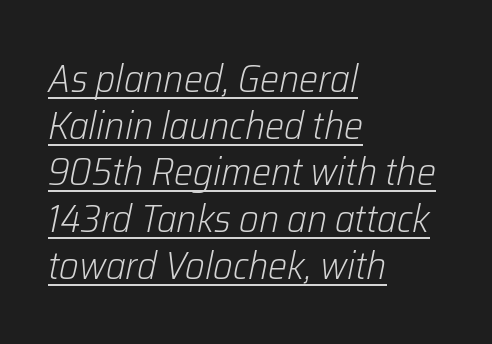
The image shows 38 px light type, italic (leaning right); set left-aligned, line spacing 1.23x, normal letter spacing, underlined; low stroke contrast and a medium x-height.
